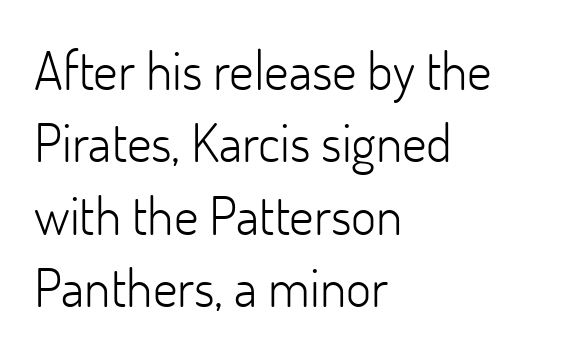
Q: Is the text bold? A: No.
Q: Is the text italic (slanted)? A: No, it is upright.
Q: Is the typeface a serif or a sans-serif typeface? A: Sans-serif.
Q: Is the text underlined? A: No.
Q: How is the paragraph aligned? A: Left-aligned.
Q: Is the spacing between letters normal or unusually wide? A: Normal.
Q: Is the spacing between lines tight, normal or loose? A: Normal.
Q: Width (condensed, normal, or wide)? A: Normal.
Q: Stroke contrast? A: Low.
Q: x-height? A: Small.
Q: Monospaced? A: No.
